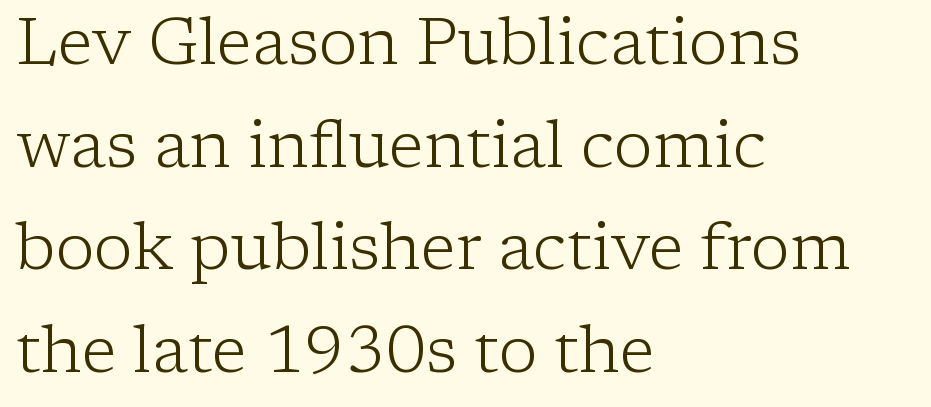
The image shows 65 px light serif type, upright; set left-aligned, normal line spacing (1.58x), normal letter spacing, not underlined; low stroke contrast and a medium x-height.
